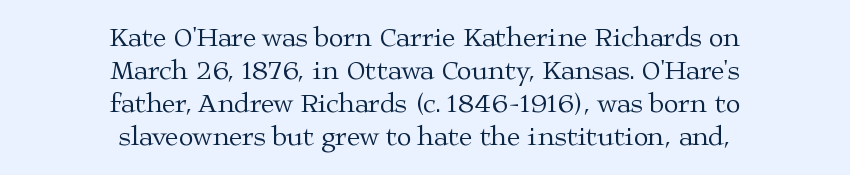
The image shows 27 px text type, upright; set centered, line spacing 1.22x, normal letter spacing, not underlined.
